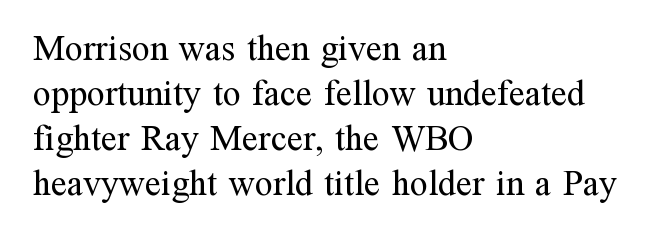
The image shows 36 px regular-weight serif type, upright; set left-aligned, normal line spacing (1.25x), normal letter spacing, not underlined; medium stroke contrast and a medium x-height.
